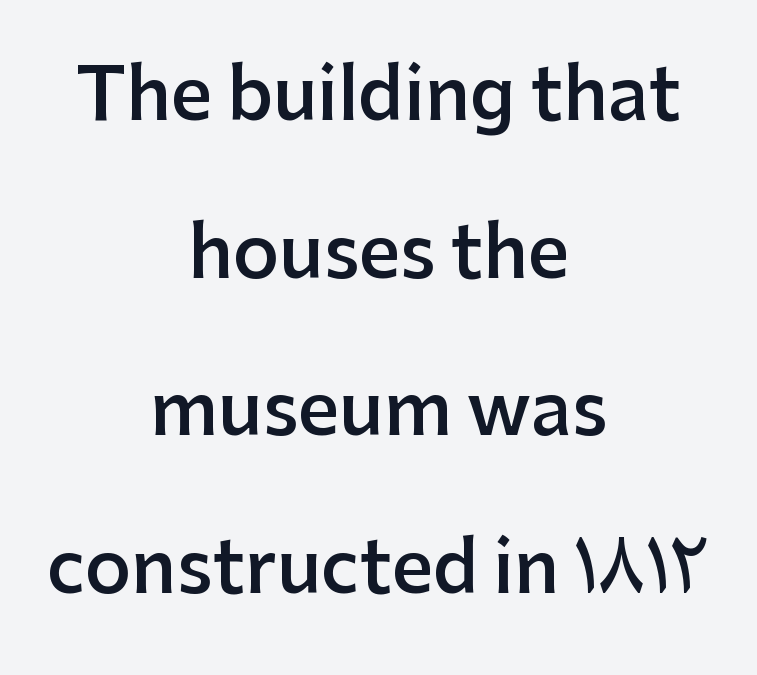
Q: Is the text bold? A: Semi-bold.
Q: Is the text italic (slanted)? A: No, it is upright.
Q: Is the typeface a serif or a sans-serif typeface? A: Sans-serif.
Q: Is the text underlined? A: No.
Q: How is the paragraph aligned? A: Centered.
Q: Is the spacing between letters normal or unusually wide? A: Normal.
Q: Is the spacing between lines tight, normal or loose? A: Loose.
Q: Width (condensed, normal, or wide)? A: Normal.
Q: Stroke contrast? A: Low.
Q: x-height? A: Medium.
Q: Monospaced? A: No.
